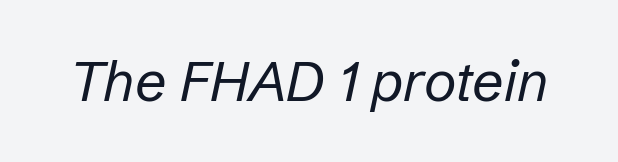
The image shows 56 px regular-weight type, italic (leaning right); set normal letter spacing, not underlined; low stroke contrast and a medium x-height.
